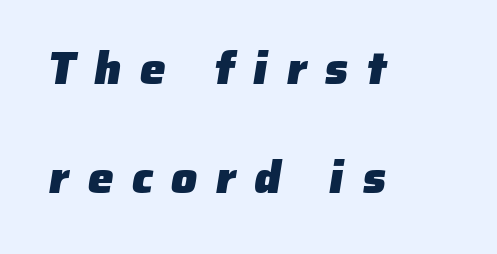
Weight: bold. Compared with typical body copy, the letter spacing here is much looser. Where is the straight margin? On the left. Vertical spacing — loose. The space beneath each line is pristine and unruled.
